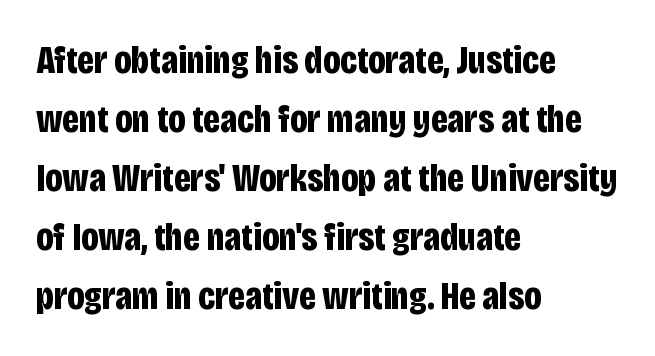
The image shows 39 px bold, condensed sans-serif type, upright; set left-aligned, normal line spacing (1.51x), normal letter spacing, not underlined; low stroke contrast and a large x-height.
